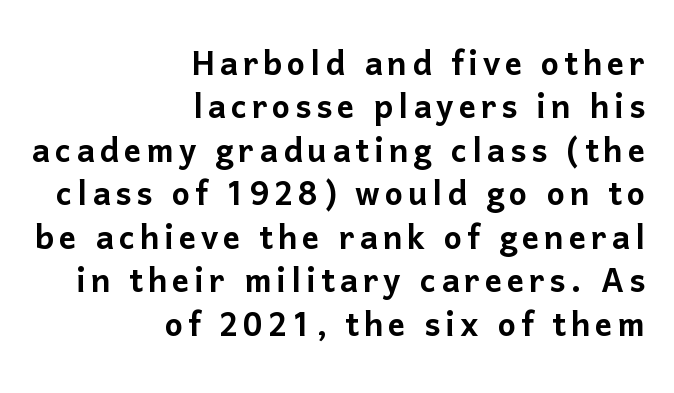
Q: Is the text italic (slanted)? A: No, it is upright.
Q: Is the typeface a serif or a sans-serif typeface? A: Sans-serif.
Q: Is the text underlined? A: No.
Q: How is the paragraph aligned? A: Right-aligned.
Q: Is the spacing between lines tight, normal or loose? A: Tight.
Q: Width (condensed, normal, or wide)? A: Normal.
Q: Stroke contrast? A: Low.
Q: x-height? A: Medium.
Q: Monospaced? A: No.
